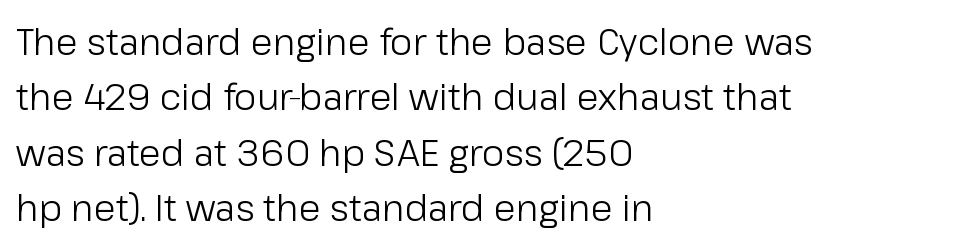
The image shows 36 px light sans-serif type, upright; set left-aligned, normal line spacing (1.54x), normal letter spacing, not underlined; low stroke contrast and a medium x-height.
